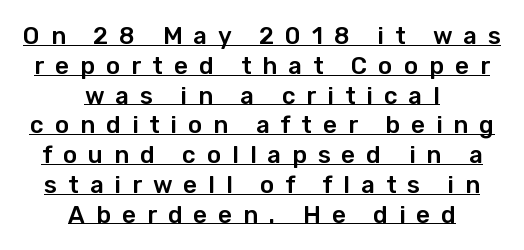
The image shows 24 px text type, upright; set centered, line spacing 1.24x, unusually wide letter spacing (+0.46 em), underlined.
